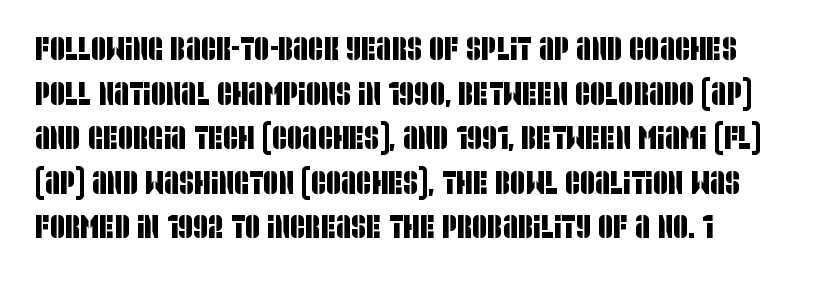
Q: Is the typeface a serif or a sans-serif typeface? A: Sans-serif.
Q: Is the text underlined? A: No.
Q: How is the paragraph aligned? A: Left-aligned.
Q: Is the spacing between letters normal or unusually wide? A: Normal.
Q: Is the spacing between lines tight, normal or loose? A: Normal.
Q: Width (condensed, normal, or wide)? A: Condensed.
Q: Stroke contrast? A: Low.
Q: x-height? A: Large.
Q: Monospaced? A: No.
